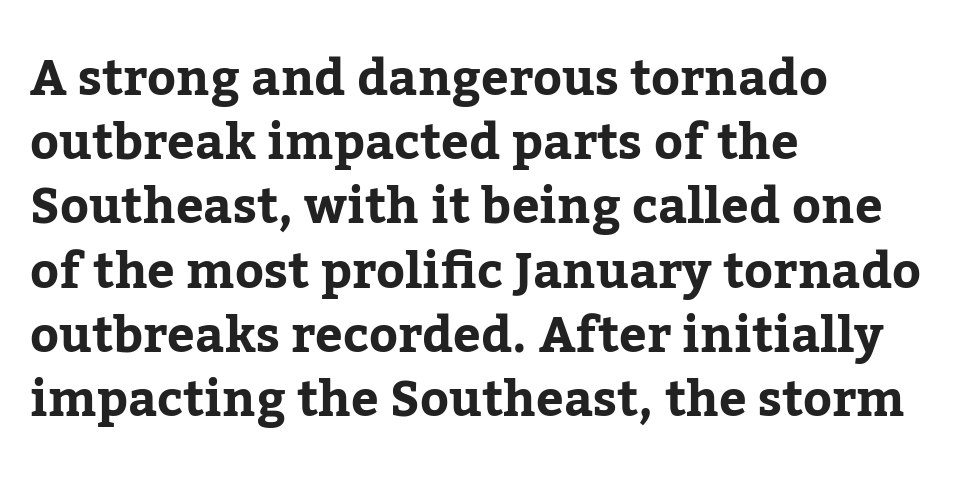
Line beginnings align vertically; line endings do not. Old-style or modern, the face here clearly has serifs. Style check: upright. Lines of text with bare space underneath. Note the varied advance widths — an 'i' is clearly narrower than an 'm'.
